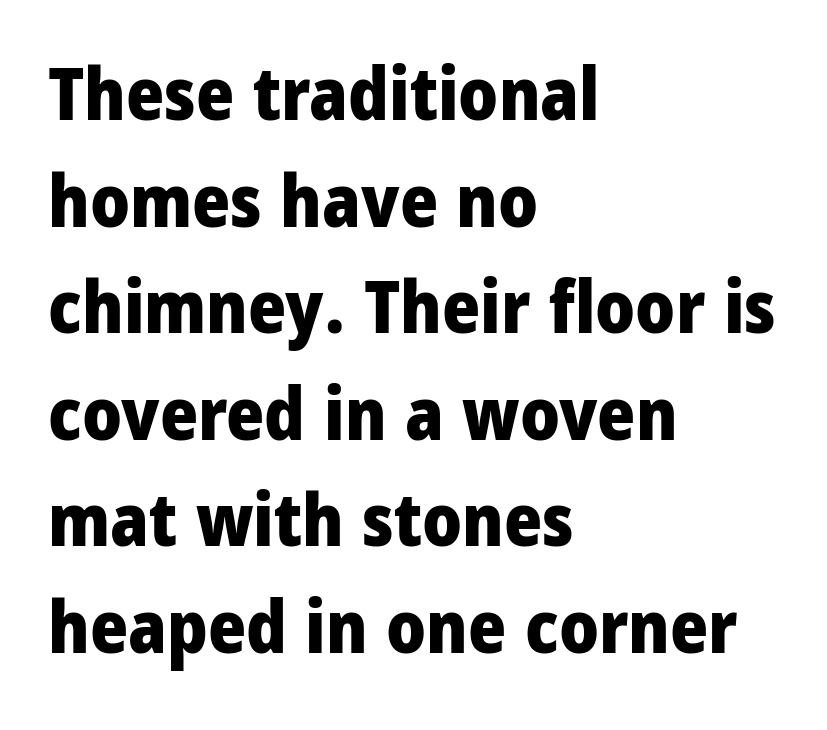
The image shows 73 px heavy, condensed sans-serif type, upright; set left-aligned, normal line spacing (1.46x), normal letter spacing, not underlined; low stroke contrast and a large x-height.
